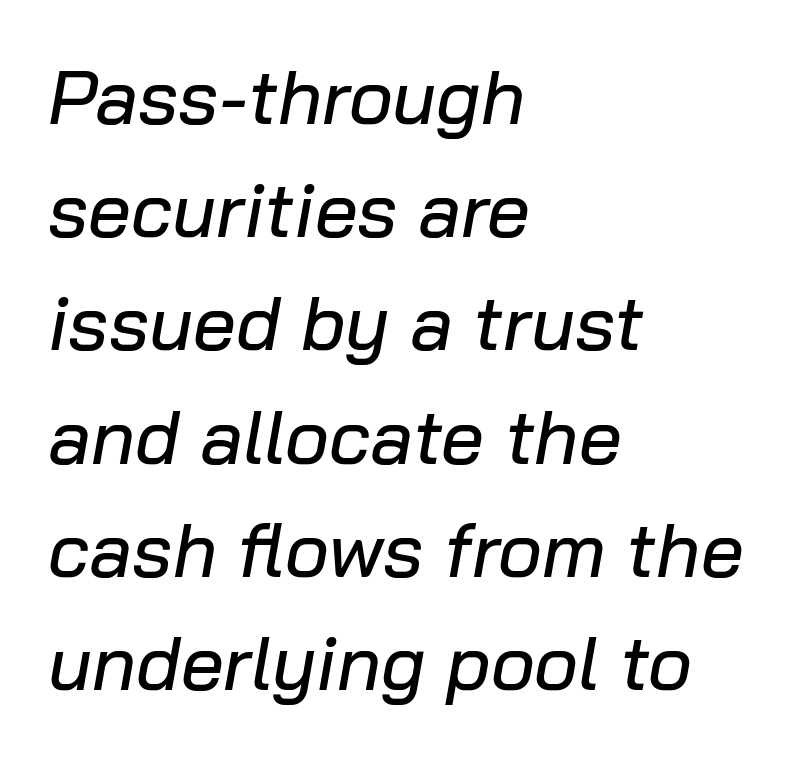
Any mark beneath the type? The region is blank. This sample has the flowing, uneven cadence of proportional lettering. Style check: oblique. The passage is arranged the way most books set body copy — flush left. The rendering uses a moderate line-height, typical for paragraphs.
